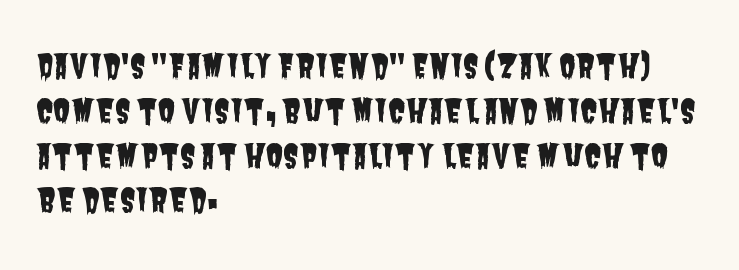
Q: Is the typeface a serif or a sans-serif typeface? A: Sans-serif.
Q: Is the text underlined? A: No.
Q: How is the paragraph aligned? A: Left-aligned.
Q: Is the spacing between letters normal or unusually wide? A: Normal.
Q: Is the spacing between lines tight, normal or loose? A: Normal.
Q: Width (condensed, normal, or wide)? A: Condensed.
Q: Stroke contrast? A: Low.
Q: x-height? A: Large.
Q: Monospaced? A: No.
